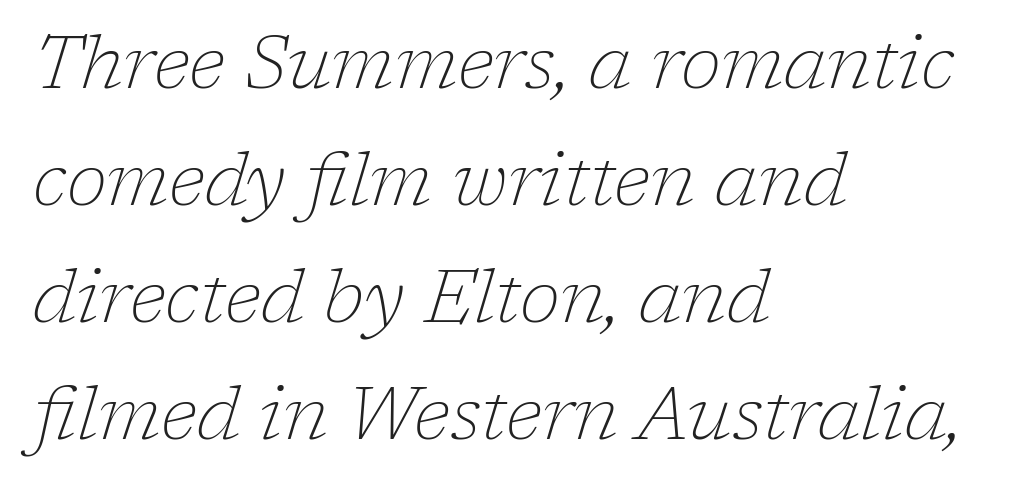
The image shows 74 px thin serif type, italic (leaning right); set left-aligned, normal line spacing (1.58x), normal letter spacing, not underlined; low stroke contrast and a medium x-height.
